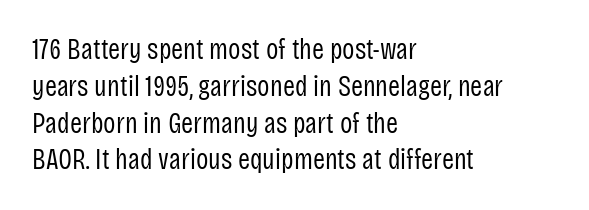
{"serif": "no", "italic": "no", "bold": "no", "weight": "regular", "width": "condensed", "stroke_contrast": "low", "x_height": "large", "monospaced": "no", "underline": "no", "align": "left", "line_spacing": "normal", "line_spacing_ratio": 1.27, "letter_spacing": "normal", "letter_spacing_em": 0.0, "glyph_px": 29}
